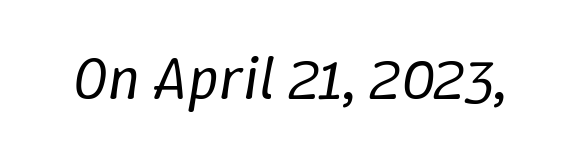
The image shows 60 px regular-weight type, italic (leaning right); set normal letter spacing, not underlined; low stroke contrast and a medium x-height.
